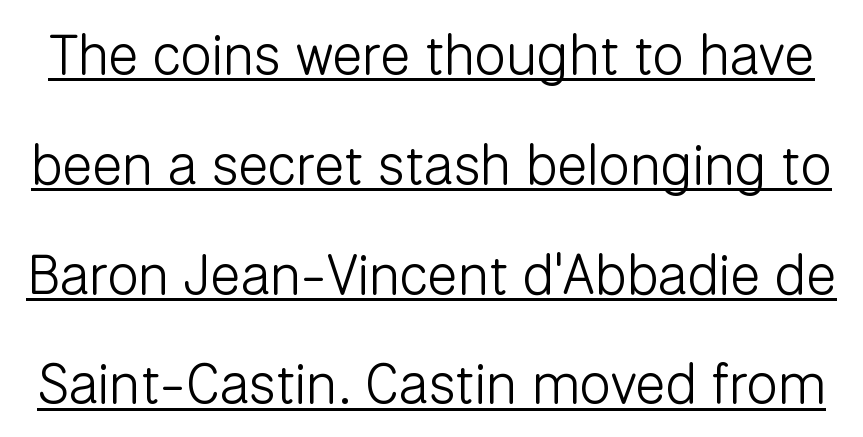
The image shows 56 px light sans-serif type, upright; set loose line spacing (1.96x), normal letter spacing, underlined; low stroke contrast and a medium x-height.
